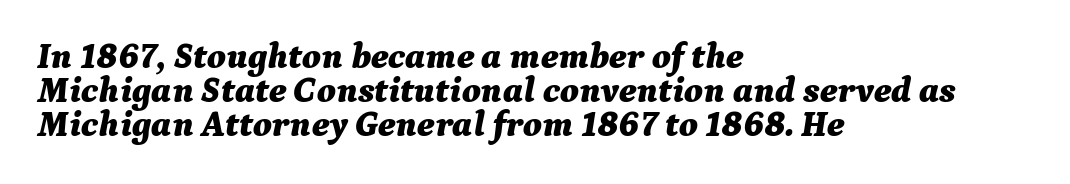
The image shows 36 px bold type, italic (leaning right); set left-aligned, tight line spacing (0.95x), normal letter spacing, not underlined; medium stroke contrast and a medium x-height.
